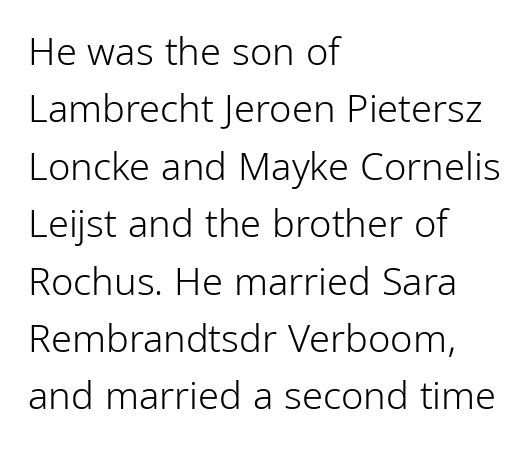
The image shows 38 px light, condensed sans-serif type, upright; set left-aligned, normal line spacing (1.51x), normal letter spacing, not underlined; low stroke contrast and a medium x-height.
